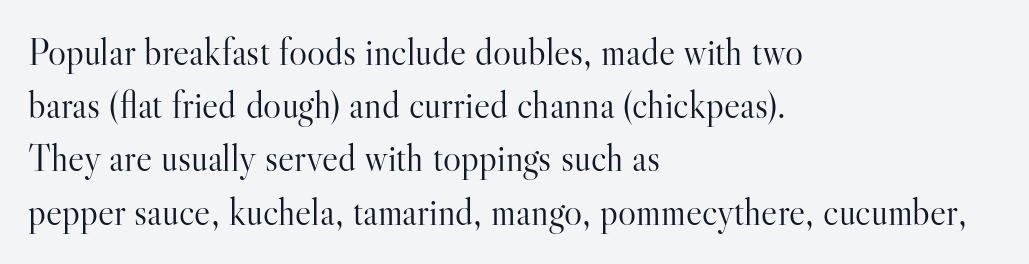
Underline: absent. This is roman type, the default non-slanted kind. Leading matches the norm, producing a regular column. Does extra space separate the letters? No, they use regular spacing.
